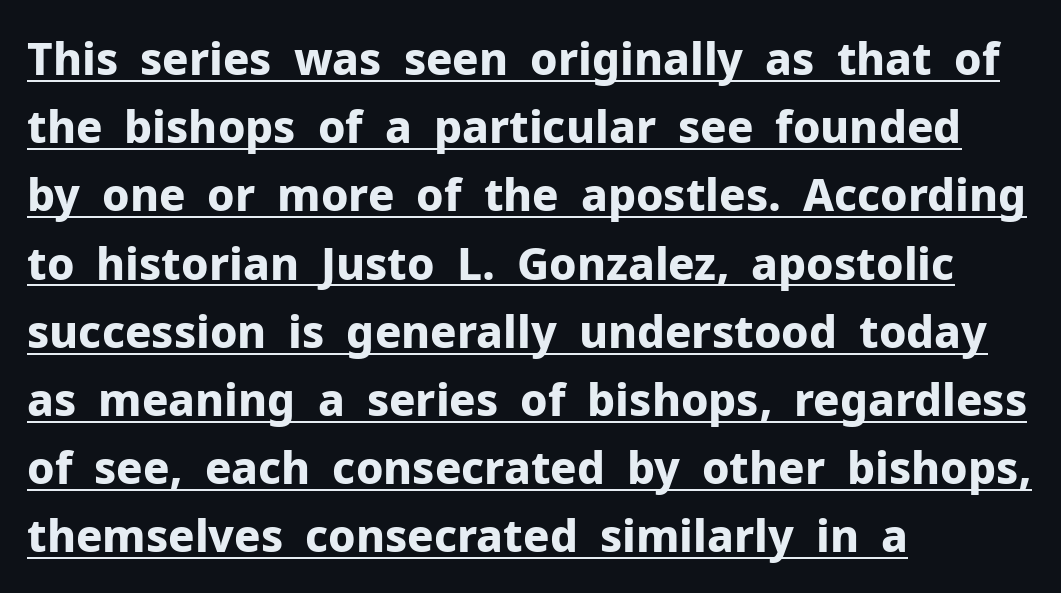
The image shows 44 px bold sans-serif type, upright; set left-aligned, normal line spacing (1.55x), normal letter spacing, underlined; low stroke contrast and a medium x-height.
